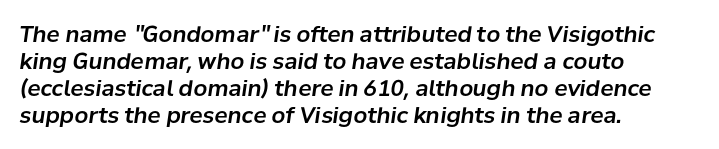
The image shows 22 px text type, italic (leaning right); set left-aligned, line spacing 1.22x, normal letter spacing, not underlined.
